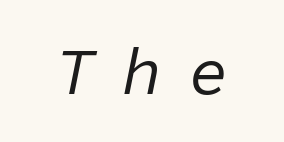
The image shows 66 px regular-weight type, italic (leaning right), monospaced; set unusually wide letter spacing (+0.41 em), not underlined; low stroke contrast and a medium x-height.
